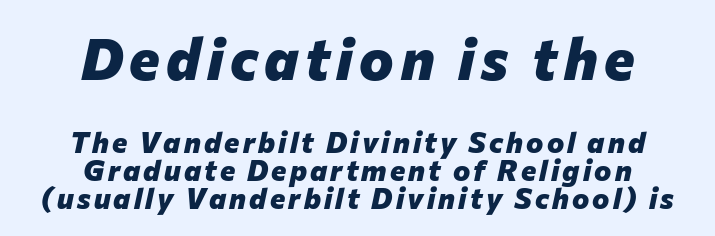
Centered paragraph, ragged on both sides. The sample has been set heavy, in full bold. Horizontal bands of white between lines are thin slivers. Does the bottom block carry the larger type? No, the top block does.
